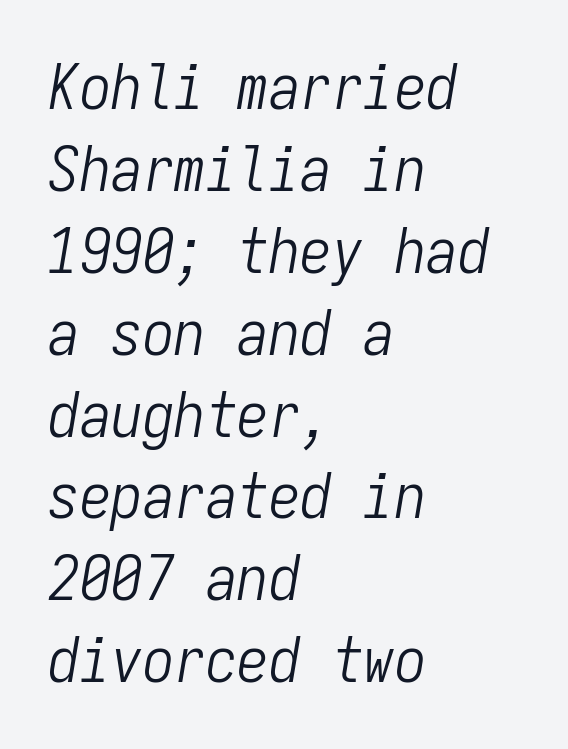
The image shows 63 px light, condensed type, italic (leaning right), monospaced; set left-aligned, normal line spacing (1.3x), normal letter spacing, not underlined; low stroke contrast and a medium x-height.
